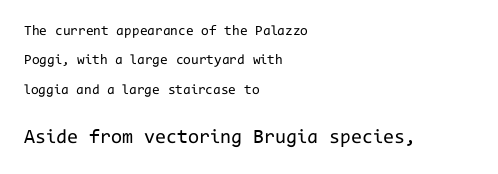
The image shows 20 px text type, upright; set left-aligned, loose line spacing (2.1x), normal letter spacing, not underlined; the second (bottom) block is 1.43x larger.
